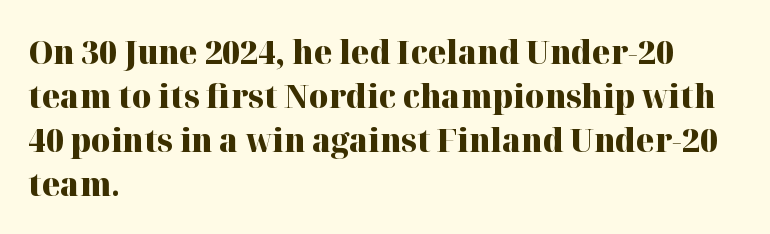
Q: Is the text bold? A: Yes.
Q: Is the text italic (slanted)? A: No, it is upright.
Q: Is the typeface a serif or a sans-serif typeface? A: Serif.
Q: Is the text underlined? A: No.
Q: How is the paragraph aligned? A: Left-aligned.
Q: Is the spacing between letters normal or unusually wide? A: Normal.
Q: Is the spacing between lines tight, normal or loose? A: Normal.
Q: Width (condensed, normal, or wide)? A: Normal.
Q: Stroke contrast? A: High.
Q: x-height? A: Medium.
Q: Monospaced? A: No.
